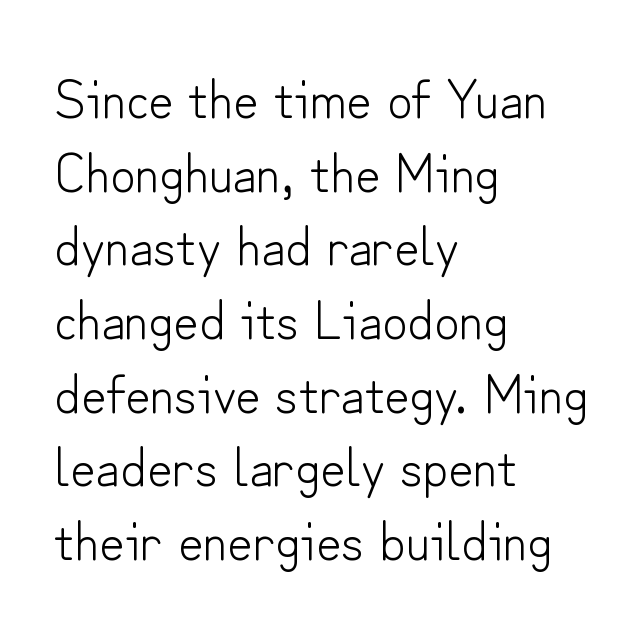
Q: Is the text bold? A: No.
Q: Is the text italic (slanted)? A: No, it is upright.
Q: Is the typeface a serif or a sans-serif typeface? A: Sans-serif.
Q: Is the text underlined? A: No.
Q: How is the paragraph aligned? A: Left-aligned.
Q: Is the spacing between letters normal or unusually wide? A: Normal.
Q: Is the spacing between lines tight, normal or loose? A: Normal.
Q: Width (condensed, normal, or wide)? A: Normal.
Q: Stroke contrast? A: Low.
Q: x-height? A: Small.
Q: Monospaced? A: No.
